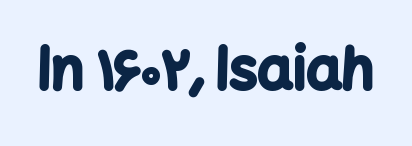
These lines carry a lot of weight — the face is fully bold. Plain, unruled lines of type. Spacing between characters is what you'd get straight out of the box. Style check: upright. These lines are rendered in a variable-pitch font. The typeface chosen for these lines omits serifs.
